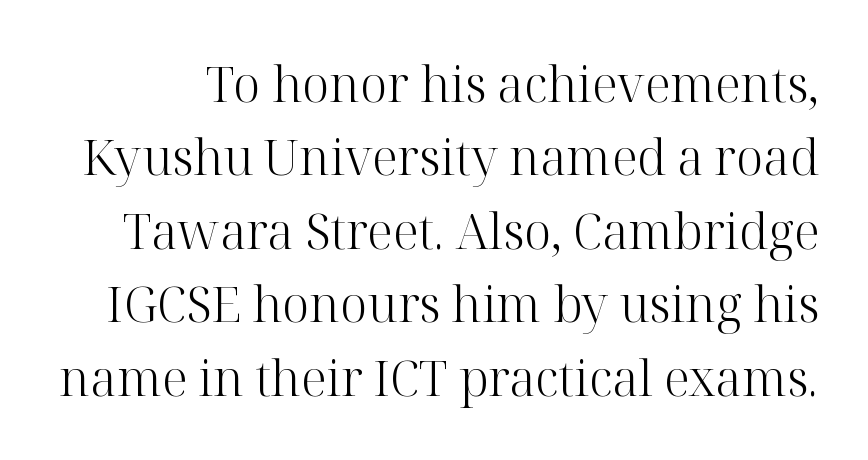
{"serif": "yes", "italic": "no", "bold": "no", "weight": "light", "width": "normal", "stroke_contrast": "high", "x_height": "medium", "monospaced": "no", "underline": "no", "line_spacing": "normal", "line_spacing_ratio": 1.5, "letter_spacing": "normal", "letter_spacing_em": 0.0, "glyph_px": 49}
